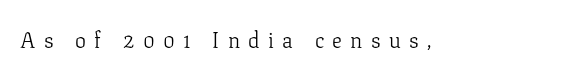
{"italic": "no", "bold": "no", "underline": "no", "letter_spacing": "wide", "letter_spacing_em": 0.38, "glyph_px": 22}
